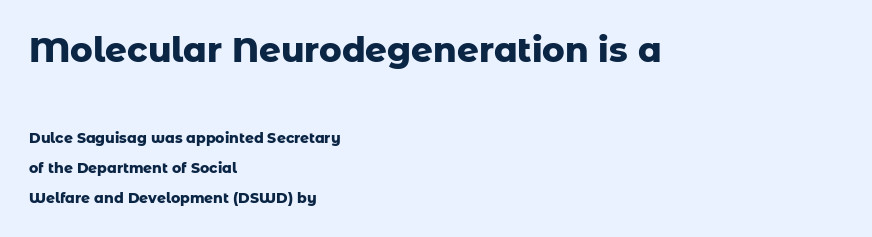
Q: Is the text bold? A: Yes.
Q: Is the text italic (slanted)? A: No, it is upright.
Q: Is the typeface a serif or a sans-serif typeface? A: Sans-serif.
Q: Is the text underlined? A: No.
Q: How is the paragraph aligned? A: Left-aligned.
Q: Is the spacing between letters normal or unusually wide? A: Normal.
Q: Is the spacing between lines tight, normal or loose? A: Loose.
Q: Which block of text is set in a larger size, the first (top) or the second (bottom)? A: The first (top) one.
Q: Width (condensed, normal, or wide)? A: Normal.
Q: Stroke contrast? A: Low.
Q: x-height? A: Medium.
Q: Monospaced? A: No.
